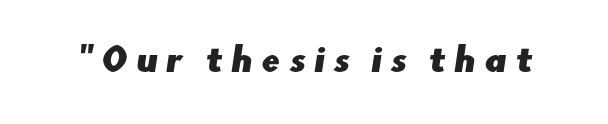
The image shows 33 px sans-serif type; set unusually wide letter spacing (+0.26 em), not underlined; low stroke contrast and a small x-height.
